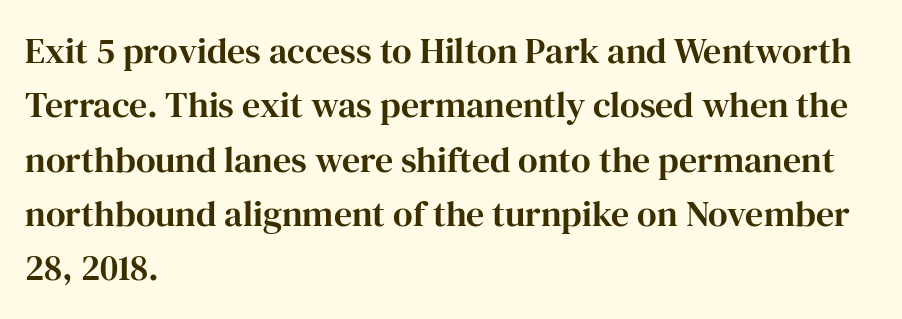
Q: Is the text italic (slanted)? A: No, it is upright.
Q: Is the typeface a serif or a sans-serif typeface? A: Serif.
Q: Is the text underlined? A: No.
Q: How is the paragraph aligned? A: Left-aligned.
Q: Is the spacing between letters normal or unusually wide? A: Normal.
Q: Is the spacing between lines tight, normal or loose? A: Normal.
Q: Width (condensed, normal, or wide)? A: Normal.
Q: Stroke contrast? A: High.
Q: x-height? A: Medium.
Q: Monospaced? A: No.
